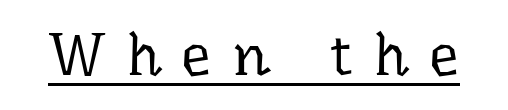
The image shows 60 px regular-weight serif type, upright; set unusually wide letter spacing (+0.34 em), underlined; low stroke contrast and a medium x-height.
